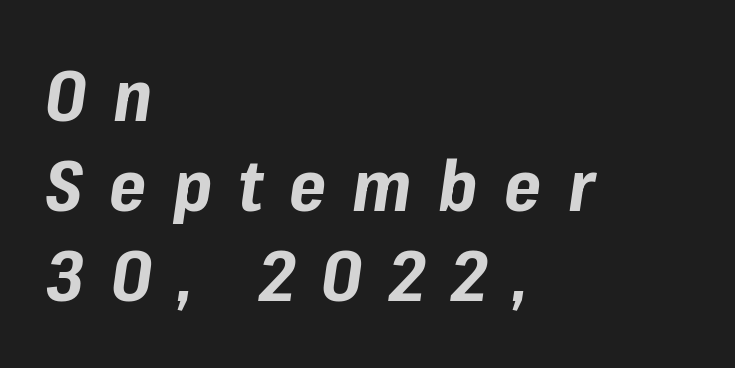
The image shows 71 px bold type, italic (leaning right); set left-aligned, normal line spacing (1.27x), unusually wide letter spacing (+0.37 em), not underlined; low stroke contrast and a medium x-height.
